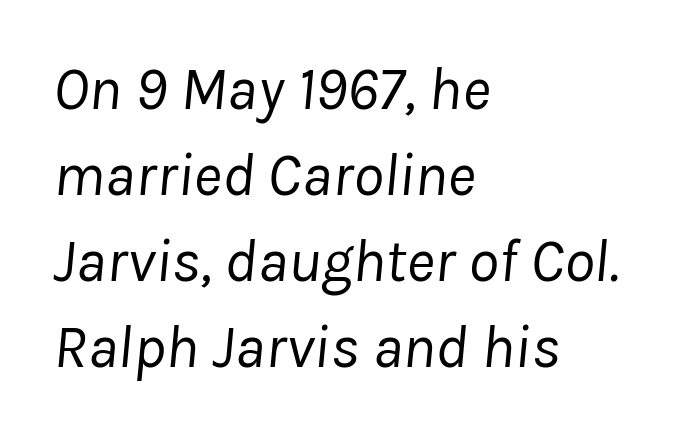
The image shows 61 px regular-weight type, italic (leaning right); set left-aligned, normal line spacing (1.41x), normal letter spacing, not underlined; low stroke contrast and a medium x-height.
